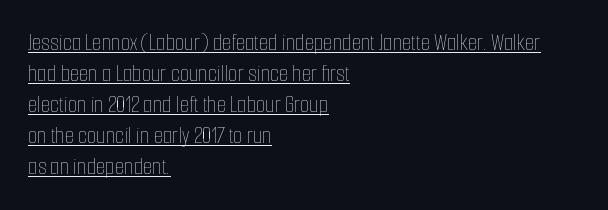
Q: Is the text bold? A: No.
Q: Is the text italic (slanted)? A: No, it is upright.
Q: Is the text underlined? A: Yes.
Q: How is the paragraph aligned? A: Left-aligned.
Q: Is the spacing between letters normal or unusually wide? A: Normal.
Q: Is the spacing between lines tight, normal or loose? A: Normal.
